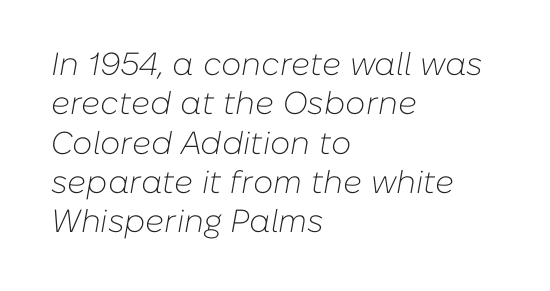
Q: Is the text bold? A: No.
Q: Is the text italic (slanted)? A: Yes, it leans right by about 10 degrees.
Q: Is the text underlined? A: No.
Q: How is the paragraph aligned? A: Left-aligned.
Q: Is the spacing between letters normal or unusually wide? A: Normal.
Q: Width (condensed, normal, or wide)? A: Normal.
Q: Stroke contrast? A: Low.
Q: x-height? A: Medium.
Q: Monospaced? A: No.
